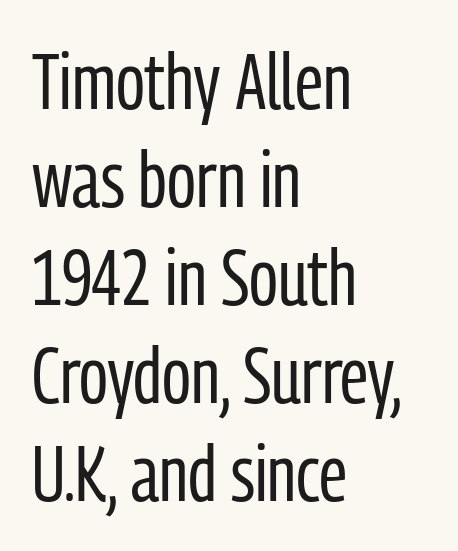
{"serif": "no", "italic": "no", "bold": "no", "weight": "regular", "width": "condensed", "stroke_contrast": "low", "x_height": "medium", "monospaced": "no", "underline": "no", "align": "left", "line_spacing_ratio": 1.24, "letter_spacing": "normal", "letter_spacing_em": 0.0, "glyph_px": 79}
